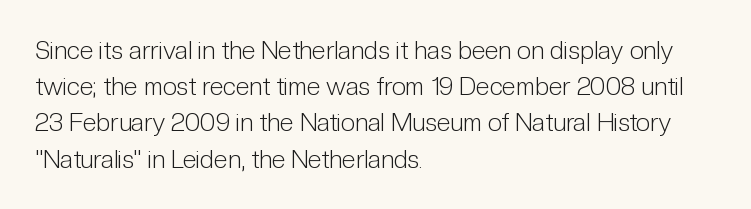
{"italic": "no", "bold": "no", "underline": "no", "align": "left", "line_spacing": "normal", "line_spacing_ratio": 1.45, "letter_spacing": "normal", "letter_spacing_em": 0.0, "glyph_px": 25}
